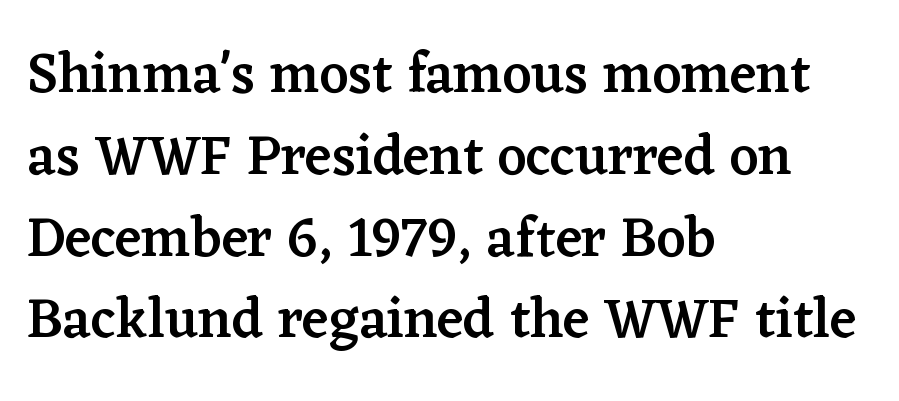
A typesetter would call this proportional, since set widths differ per character. A typesetter would label this face a serif. In terms of leading, this rendering sits right in the middle. This rendering uses left alignment, leaving the right contour irregular.
